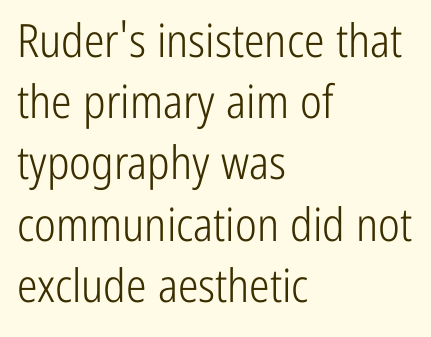
{"serif": "no", "italic": "no", "bold": "no", "weight": "light", "width": "condensed", "stroke_contrast": "low", "x_height": "medium", "monospaced": "no", "underline": "no", "align": "left", "line_spacing": "normal", "line_spacing_ratio": 1.33, "letter_spacing": "normal", "letter_spacing_em": 0.0, "glyph_px": 46}
